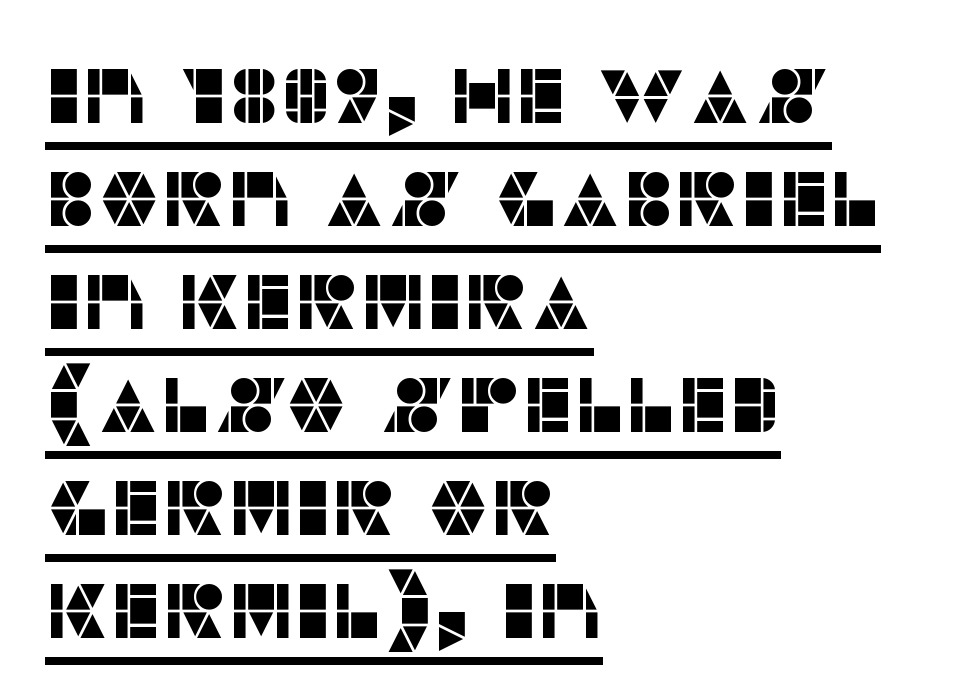
The image shows 78 px sans-serif type, upright; set left-aligned, normal line spacing (1.32x), normal letter spacing, underlined; low stroke contrast and a large x-height.
